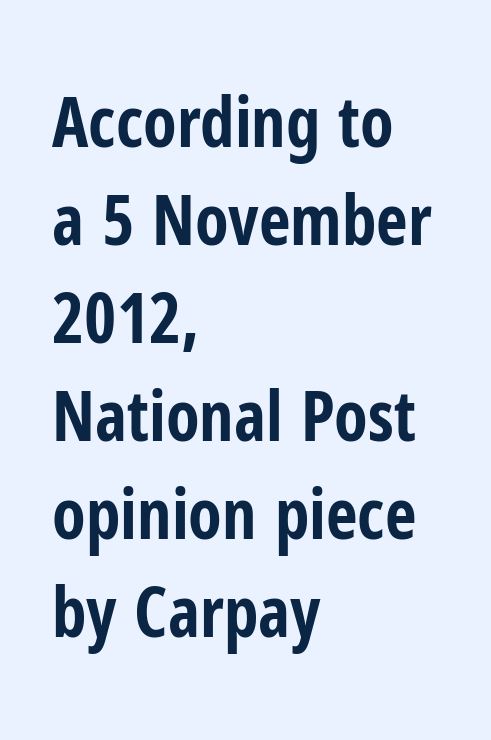
The image shows 69 px bold, condensed sans-serif type, upright; set left-aligned, normal line spacing (1.42x), normal letter spacing, not underlined; low stroke contrast and a medium x-height.
